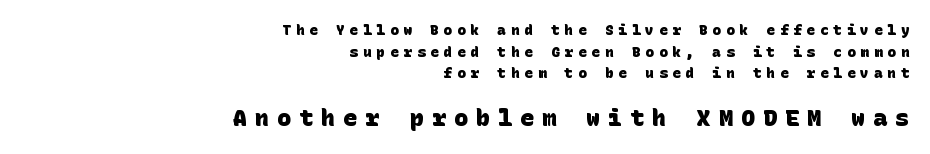
The image shows 23 px bold type; set right-aligned, normal line spacing (1.54x), unusually wide letter spacing (+0.36 em), not underlined; the second (bottom) block is 1.64x larger.
